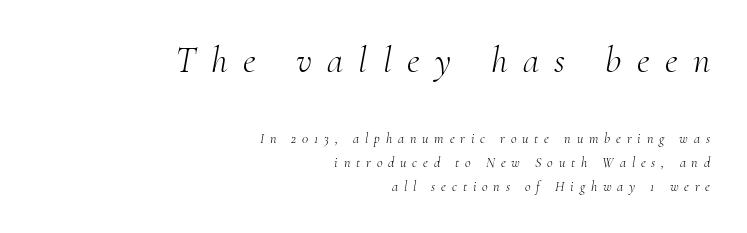
Q: Is the text bold? A: No.
Q: Is the text italic (slanted)? A: Yes, it leans right by about 10 degrees.
Q: Is the typeface a serif or a sans-serif typeface? A: Serif.
Q: Is the text underlined? A: No.
Q: How is the paragraph aligned? A: Right-aligned.
Q: Is the spacing between letters normal or unusually wide? A: Unusually wide.
Q: Which block of text is set in a larger size, the first (top) or the second (bottom)? A: The first (top) one.
Q: Width (condensed, normal, or wide)? A: Normal.
Q: Stroke contrast? A: Medium.
Q: x-height? A: Small.
Q: Monospaced? A: No.
